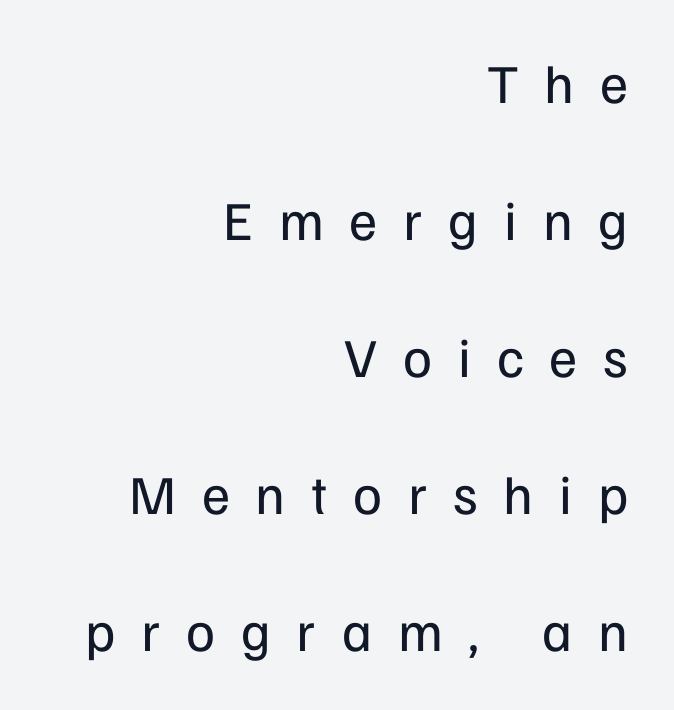
These lines were composed using upright roman letters. Which margin do the lines hug? The right one — the left edge is uneven. Think of a printed novel: that variable character pitch is what you see here. Glyph-to-glyph distance is far greater than everyday printed text.
